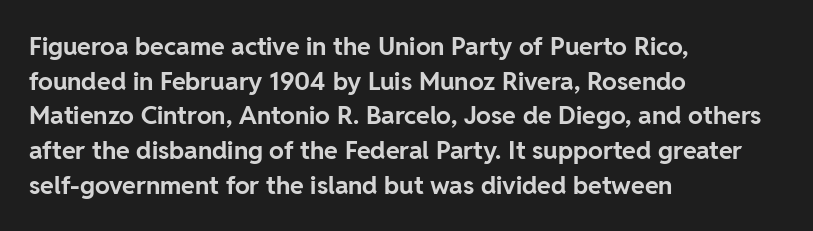
The image shows 25 px bold type, upright; set left-aligned, normal line spacing (1.39x), normal letter spacing, not underlined.
